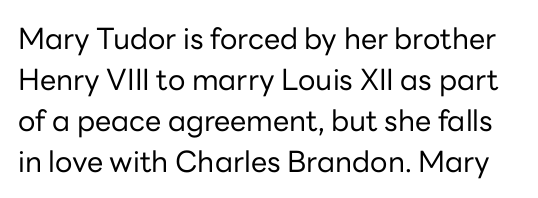
Q: Is the text bold? A: No.
Q: Is the text italic (slanted)? A: No, it is upright.
Q: Is the typeface a serif or a sans-serif typeface? A: Sans-serif.
Q: Is the text underlined? A: No.
Q: Is the spacing between letters normal or unusually wide? A: Normal.
Q: Is the spacing between lines tight, normal or loose? A: Normal.
Q: Width (condensed, normal, or wide)? A: Normal.
Q: Stroke contrast? A: Low.
Q: x-height? A: Medium.
Q: Monospaced? A: No.
